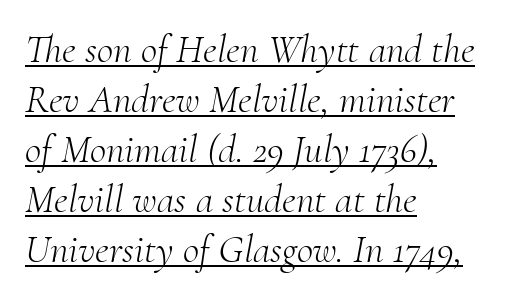
{"serif": "yes", "italic": "yes", "lean": "right", "slant_degrees": 10, "bold": "no", "weight": "light", "width": "normal", "stroke_contrast": "medium", "x_height": "small", "monospaced": "no", "underline": "yes", "align": "left", "line_spacing": "normal", "line_spacing_ratio": 1.25, "letter_spacing": "normal", "letter_spacing_em": 0.0, "glyph_px": 40}
